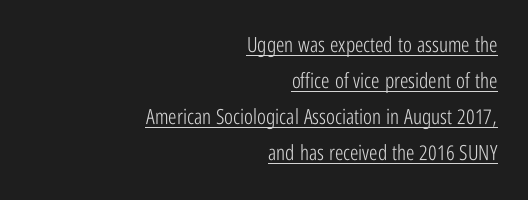
The image shows 21 px text type, upright; set right-aligned, line spacing 1.71x, normal letter spacing, underlined.
